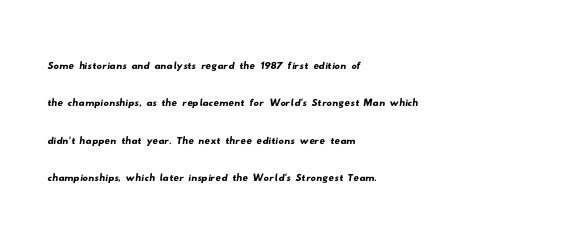
{"underline": "no", "align": "left", "line_spacing": "normal", "line_spacing_ratio": 1.38, "letter_spacing": "normal", "letter_spacing_em": 0.0, "glyph_px": 27}
